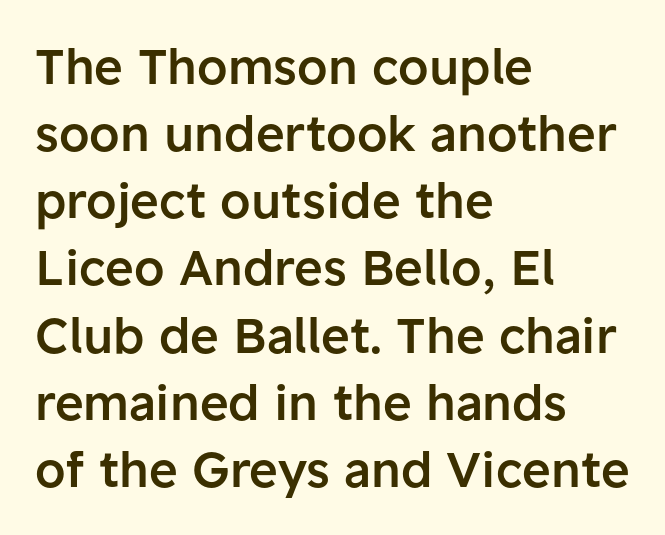
Compared with a centered layout, this one pins lines to the left instead. A typesetter would mark this as roman, not italic. Letter spacing: default. Successive baselines arrive at the customary interval. Looks like regular typesetting: each glyph gets only the width it needs. Semibold letterforms, between regular and bold.
